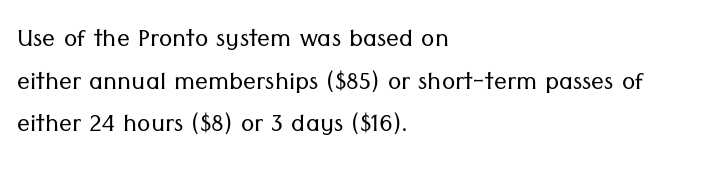
The image shows 32 px light sans-serif type, upright; set left-aligned, normal line spacing (1.33x), normal letter spacing, not underlined; low stroke contrast and a medium x-height.
